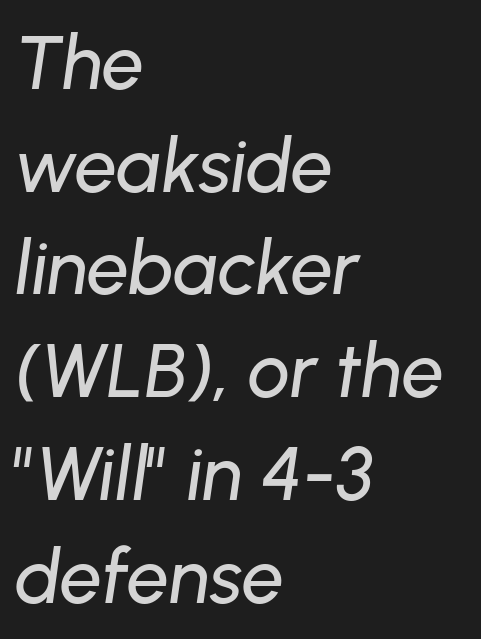
Q: Is the text italic (slanted)? A: Yes, it leans right by about 8 degrees.
Q: Is the text underlined? A: No.
Q: How is the paragraph aligned? A: Left-aligned.
Q: Is the spacing between letters normal or unusually wide? A: Normal.
Q: Is the spacing between lines tight, normal or loose? A: Normal.
Q: Width (condensed, normal, or wide)? A: Normal.
Q: Stroke contrast? A: Low.
Q: x-height? A: Medium.
Q: Monospaced? A: No.
